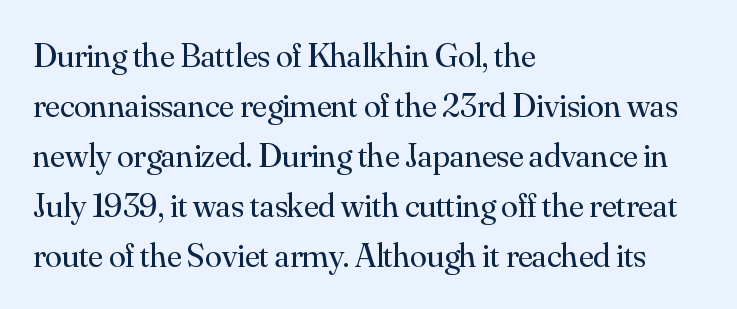
Compared with a centered layout, this one pins lines to the left instead. This is the regular roman posture of the typeface. Each new line begins a customary step beneath the previous one. Examine the stroke ends and you'll spot serifs. Descenders are the only things crossing below the line.
